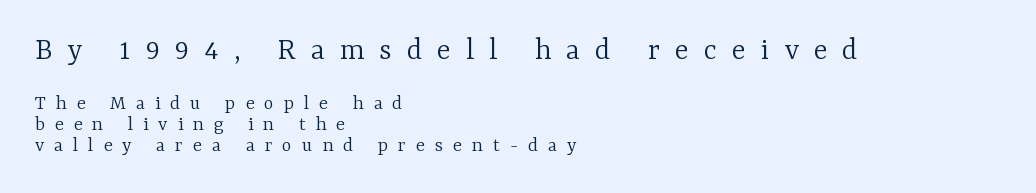
The image shows 32 px light serif type, upright; set left-aligned, tight line spacing (1.01x), unusually wide letter spacing (+0.47 em), not underlined; the first (top) block is 1.52x larger; low stroke contrast and a medium x-height.
